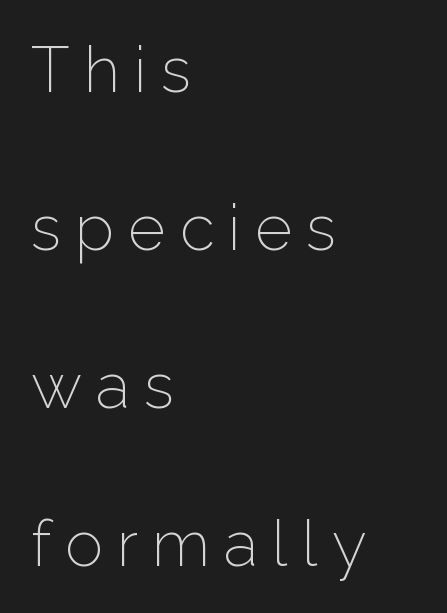
{"serif": "no", "italic": "no", "bold": "no", "weight": "light", "width": "normal", "stroke_contrast": "low", "x_height": "medium", "monospaced": "no", "underline": "no", "align": "left", "line_spacing": "loose", "line_spacing_ratio": 2.47, "letter_spacing": "wide", "letter_spacing_em": 0.22, "glyph_px": 64}
